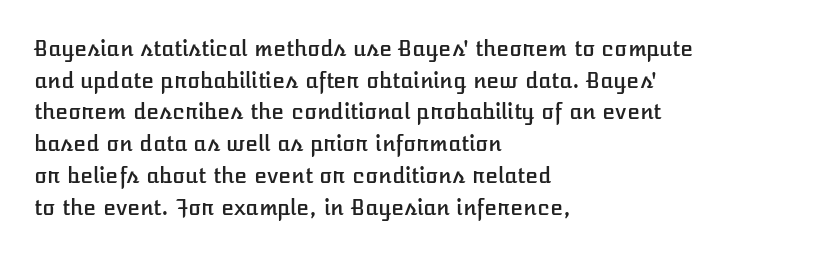
The image shows 21 px text type, upright; set left-aligned, normal line spacing (1.51x), normal letter spacing, not underlined.
